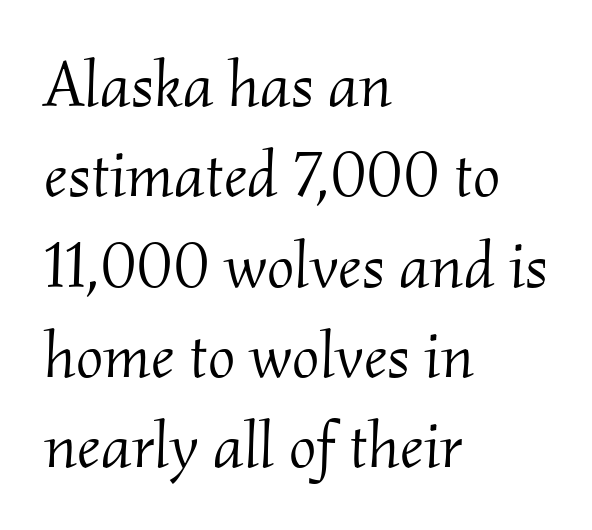
{"serif": "yes", "italic": "yes", "lean": "right", "slant_degrees": 2, "bold": "no", "weight": "light", "width": "normal", "stroke_contrast": "medium", "x_height": "small", "monospaced": "no", "underline": "no", "align": "left", "line_spacing": "normal", "line_spacing_ratio": 1.39, "letter_spacing": "normal", "letter_spacing_em": 0.0, "glyph_px": 65}
